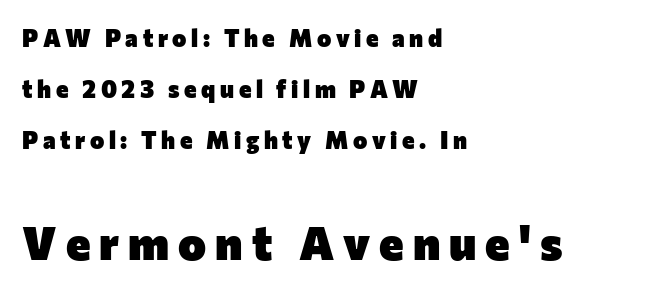
{"serif": "no", "italic": "no", "bold": "yes", "weight": "heavy", "width": "normal", "stroke_contrast": "low", "x_height": "medium", "monospaced": "no", "underline": "no", "align": "left", "line_spacing": "loose", "line_spacing_ratio": 2.12, "larger_block": "second", "size_ratio": 1.96, "glyph_px": 47}
